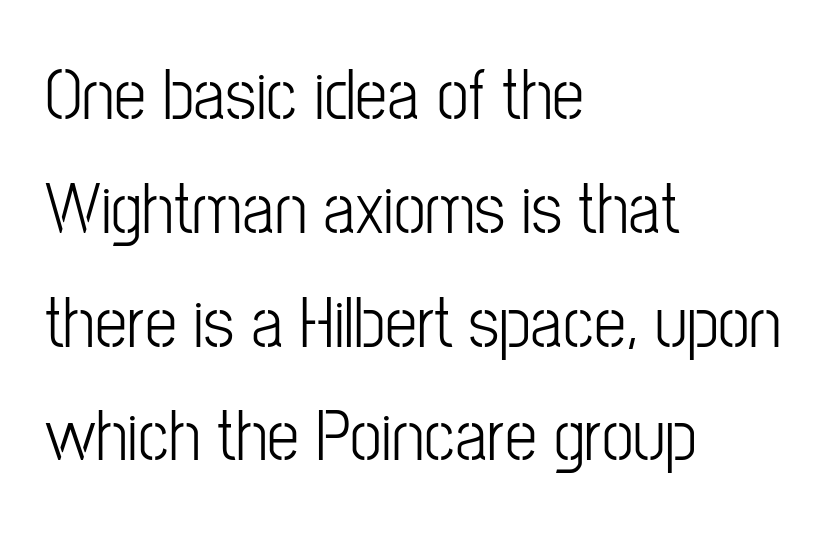
The passage shown is not underscored anywhere. The specimen reads as upright at a glance. This rendering uses left alignment, leaving the right contour irregular. Observe the ordinary spacing: letters are neighbours, not strangers. Leading matches the norm, producing a regular column. Serif or sans? Sans — the stroke terminals are bare.
